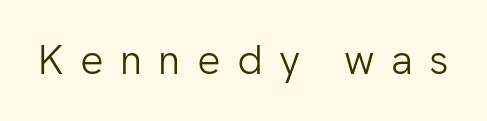
No italicization has been applied; the sample stays upright. The tracking reads as deliberately expanded to a designer's eye. Stem width sits at or under what a default text font uses. Underlining? Definitely not there.
